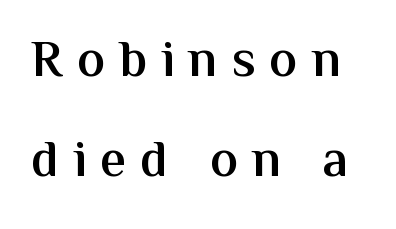
{"serif": "no", "italic": "no", "bold": "semi", "weight": "semibold", "width": "normal", "stroke_contrast": "medium", "x_height": "medium", "monospaced": "no", "underline": "no", "line_spacing": "loose", "line_spacing_ratio": 1.92, "letter_spacing": "wide", "letter_spacing_em": 0.27, "glyph_px": 52}
